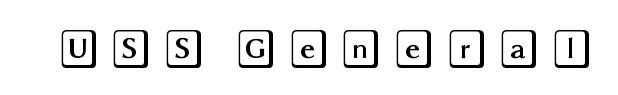
Rule under the text: the space is simply empty. Ordinary non-slanted type is in use. The type is letterspaced generously, with wide tracking.
